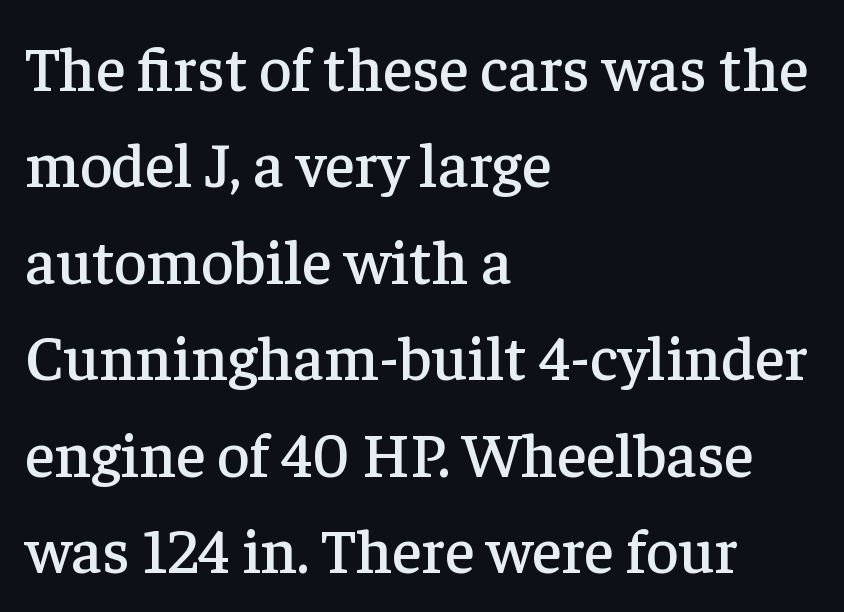
Is this a sans? No — the strokes have serifs. Vertically, the passage feels balanced, rows spaced as you'd expect. Looks like regular typesetting: each glyph gets only the width it needs. A clean baseline with only descenders dipping below it.
